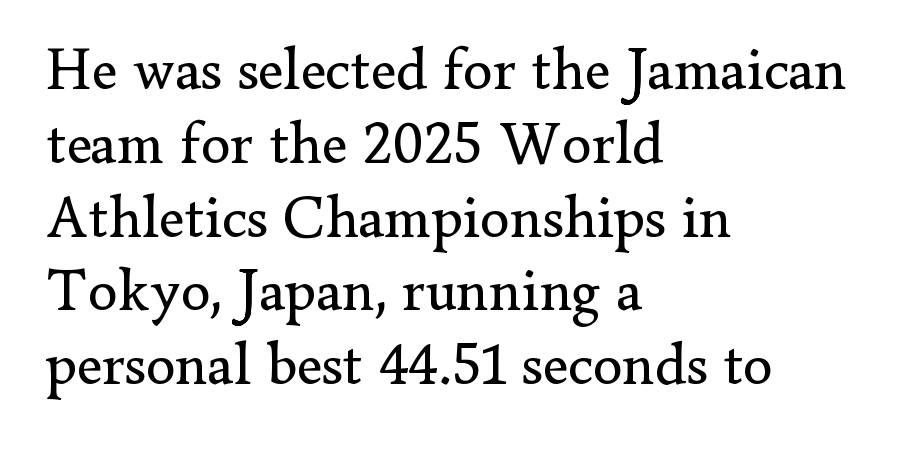
Posture: upright roman. Nobody touched the tracking dial on this one. The strokes carry an ordinary text weight at most. Leftover space on each line is placed entirely after the last word. Classification — serif. Think of a printed novel: that variable character pitch is what you see here.
